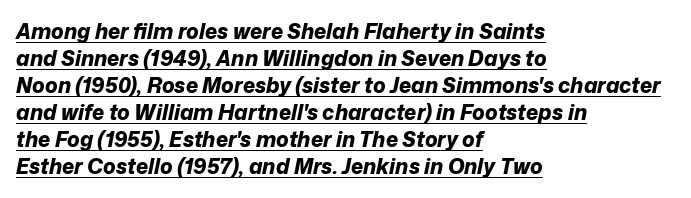
{"italic": "yes", "lean": "right", "slant_degrees": 12, "bold": "yes", "underline": "yes", "align": "left", "line_spacing": "normal", "line_spacing_ratio": 1.29, "letter_spacing": "normal", "letter_spacing_em": 0.0, "glyph_px": 21}
